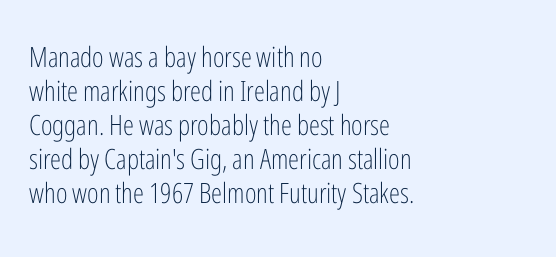
Q: Is the text bold? A: No.
Q: Is the text italic (slanted)? A: No, it is upright.
Q: Is the typeface a serif or a sans-serif typeface? A: Sans-serif.
Q: Is the text underlined? A: No.
Q: How is the paragraph aligned? A: Left-aligned.
Q: Is the spacing between letters normal or unusually wide? A: Normal.
Q: Width (condensed, normal, or wide)? A: Condensed.
Q: Stroke contrast? A: Low.
Q: x-height? A: Medium.
Q: Monospaced? A: No.
